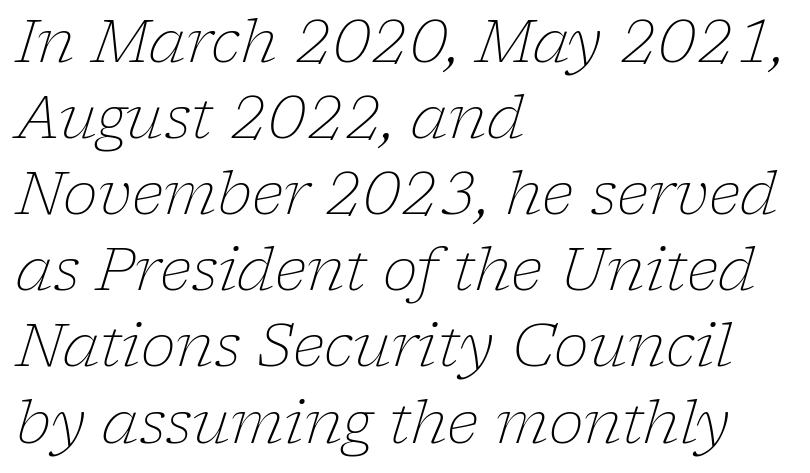
{"serif": "yes", "italic": "yes", "lean": "right", "slant_degrees": 17, "bold": "no", "weight": "light", "width": "normal", "stroke_contrast": "low", "x_height": "medium", "monospaced": "no", "underline": "no", "align": "left", "line_spacing": "normal", "line_spacing_ratio": 1.29, "letter_spacing": "normal", "letter_spacing_em": 0.0, "glyph_px": 59}
